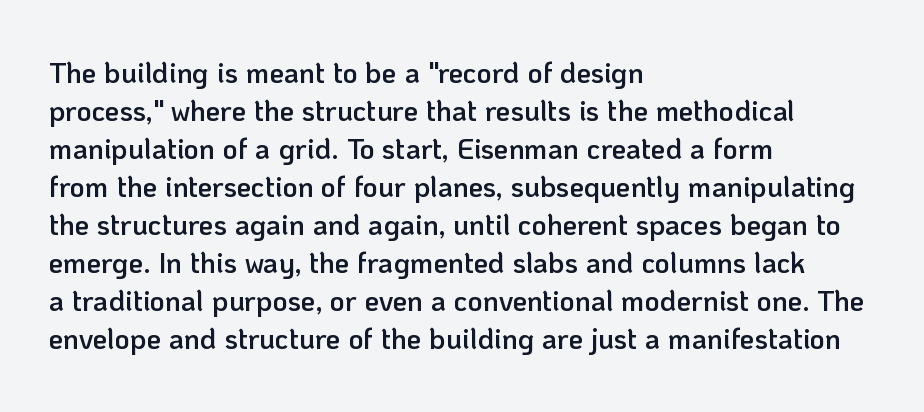
Q: Is the text bold? A: Semi-bold.
Q: Is the text italic (slanted)? A: No, it is upright.
Q: Is the typeface a serif or a sans-serif typeface? A: Sans-serif.
Q: Is the text underlined? A: No.
Q: How is the paragraph aligned? A: Left-aligned.
Q: Is the spacing between letters normal or unusually wide? A: Normal.
Q: Is the spacing between lines tight, normal or loose? A: Normal.
Q: Width (condensed, normal, or wide)? A: Normal.
Q: Stroke contrast? A: Low.
Q: x-height? A: Medium.
Q: Monospaced? A: No.
